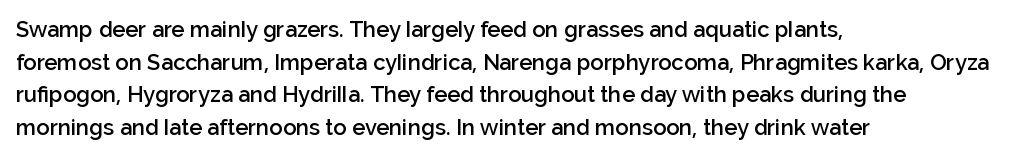
Short and long lines alike share a common starting point at left. Quick note: not italic, upright. In terms of leading, this rendering sits right in the middle. The gap between lines stays unmarked.
